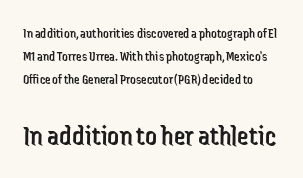
The image shows 29 px regular-weight, condensed sans-serif type, upright; set left-aligned, normal line spacing (1.64x), normal letter spacing, not underlined; the second (bottom) block is 2.07x larger; low stroke contrast and a medium x-height.
